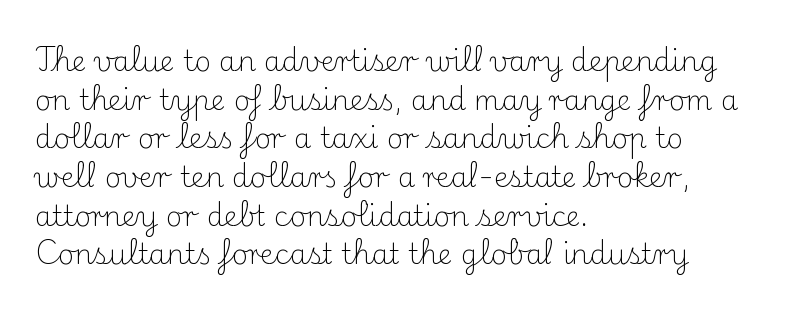
Q: Is the text bold? A: No.
Q: Is the text italic (slanted)? A: No, it is upright.
Q: Is the typeface a serif or a sans-serif typeface? A: Serif.
Q: Is the text underlined? A: No.
Q: How is the paragraph aligned? A: Left-aligned.
Q: Is the spacing between letters normal or unusually wide? A: Normal.
Q: Is the spacing between lines tight, normal or loose? A: Normal.
Q: Width (condensed, normal, or wide)? A: Normal.
Q: Stroke contrast? A: Medium.
Q: x-height? A: Small.
Q: Monospaced? A: No.
